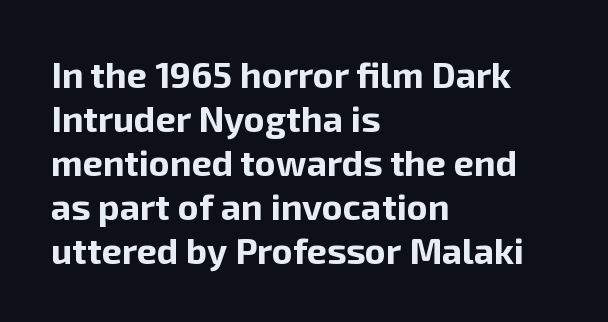
Every letter is thick-stroked: bold, no question. Visually the block forms a straight wall on the left and a jagged coastline on the right. Posture: vertical. The passage shown is typed in a proportional face where columns would drift. Look at the tracking — it's just the regular setting, nothing added.
